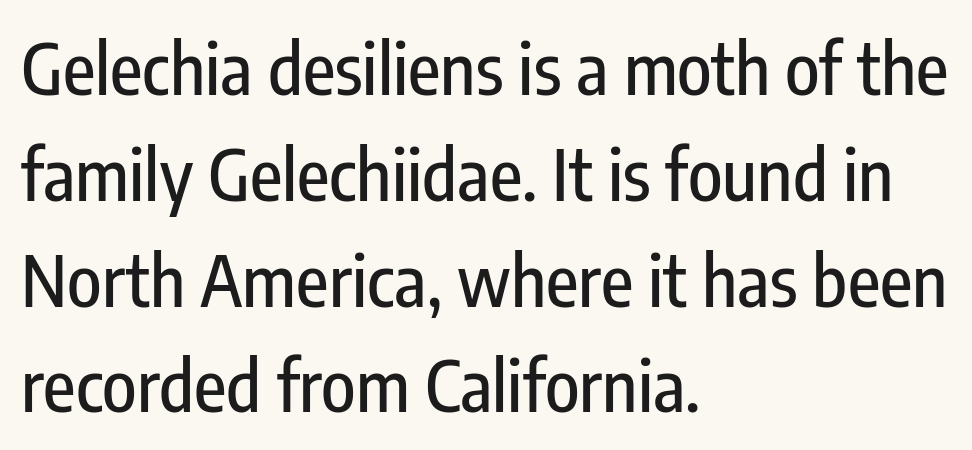
Compared with typical body copy, the letter spacing here is the same. These lines sit exactly where default settings would place them. Any mark beneath the type? The region is blank. This rendering uses left alignment, leaving the right contour irregular.
